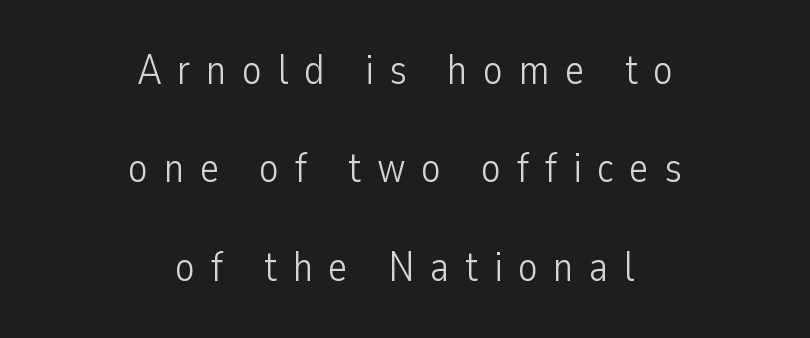
Q: Is the text bold? A: No.
Q: Is the text italic (slanted)? A: No, it is upright.
Q: Is the typeface a serif or a sans-serif typeface? A: Sans-serif.
Q: Is the text underlined? A: No.
Q: How is the paragraph aligned? A: Centered.
Q: Is the spacing between letters normal or unusually wide? A: Unusually wide.
Q: Is the spacing between lines tight, normal or loose? A: Loose.
Q: Width (condensed, normal, or wide)? A: Condensed.
Q: Stroke contrast? A: Low.
Q: x-height? A: Medium.
Q: Monospaced? A: No.
